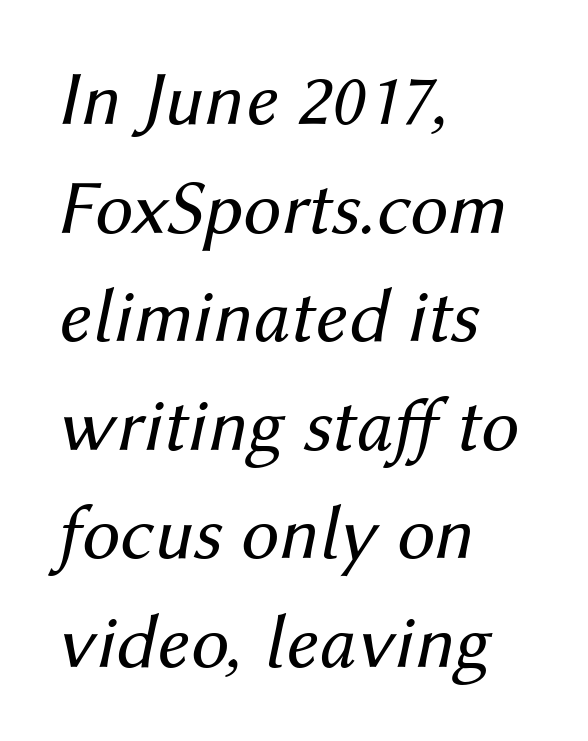
The image shows 77 px regular-weight type, italic (leaning right); set left-aligned, normal line spacing (1.41x), normal letter spacing, not underlined; medium stroke contrast and a medium x-height.
